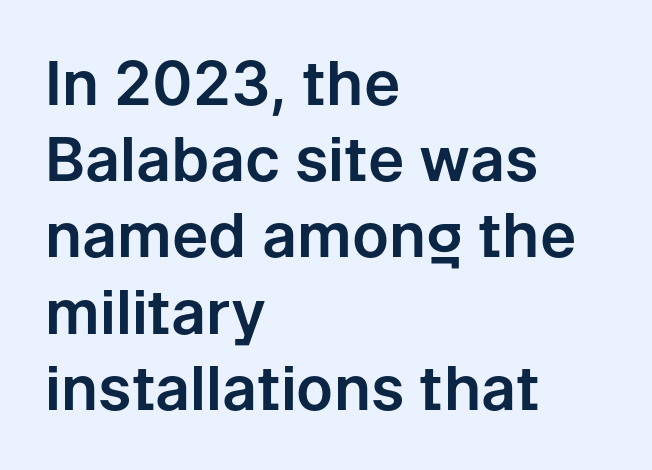
The image shows 61 px sans-serif type, upright; set left-aligned, normal line spacing (1.25x), normal letter spacing, not underlined; low stroke contrast and a medium x-height.
